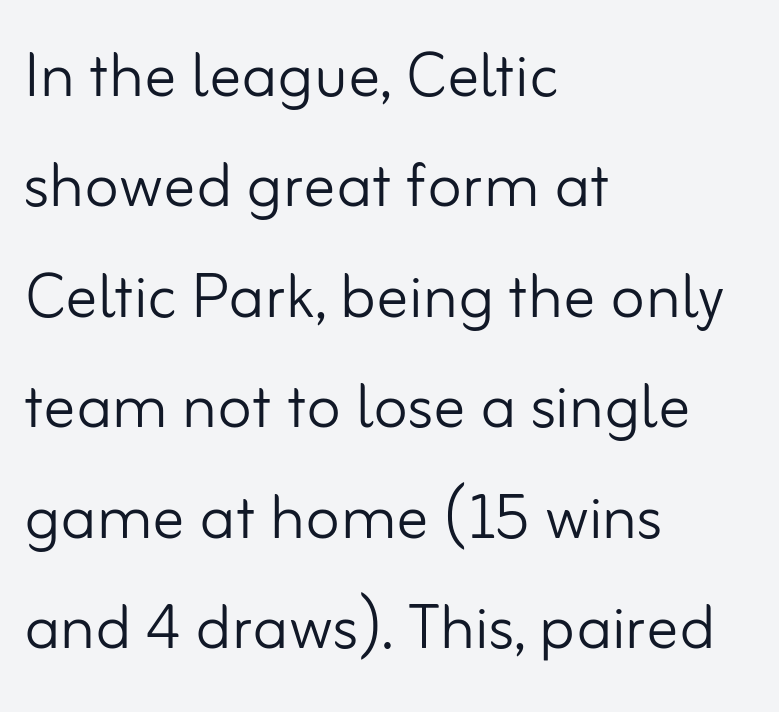
{"serif": "no", "italic": "no", "bold": "no", "weight": "light", "width": "normal", "stroke_contrast": "low", "x_height": "small", "monospaced": "no", "underline": "no", "align": "left", "line_spacing": "normal", "line_spacing_ratio": 1.38, "letter_spacing": "normal", "letter_spacing_em": 0.0, "glyph_px": 80}
